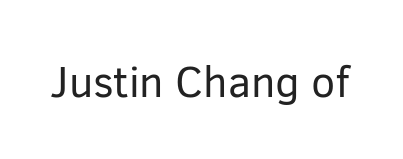
The glyphs in this specimen are sans serif. This is roman type, the default non-slanted kind. Stems and bowls with no extra thickness — not bold. Honestly, the letter spacing is just normal — you wouldn't notice it. The face used here is proportionally spaced, like ordinary book or web type.
